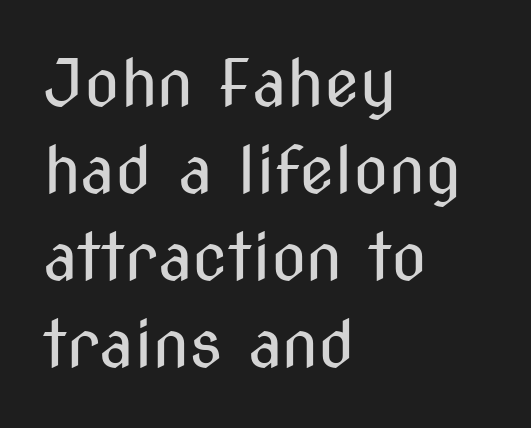
Q: Is the text bold? A: No.
Q: Is the text italic (slanted)? A: No, it is upright.
Q: Is the typeface a serif or a sans-serif typeface? A: Sans-serif.
Q: Is the text underlined? A: No.
Q: How is the paragraph aligned? A: Left-aligned.
Q: Is the spacing between letters normal or unusually wide? A: Normal.
Q: Is the spacing between lines tight, normal or loose? A: Normal.
Q: Width (condensed, normal, or wide)? A: Condensed.
Q: Stroke contrast? A: Medium.
Q: x-height? A: Medium.
Q: Monospaced? A: No.
